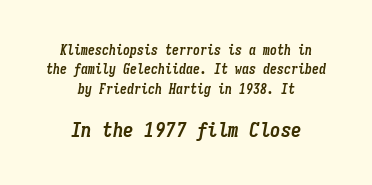
{"italic": "yes", "lean": "right", "slant_degrees": 9, "bold": "yes", "underline": "no", "align": "center", "line_spacing": "normal", "line_spacing_ratio": 1.39, "letter_spacing": "normal", "letter_spacing_em": 0.0, "larger_block": "second", "size_ratio": 1.5, "glyph_px": 21}
